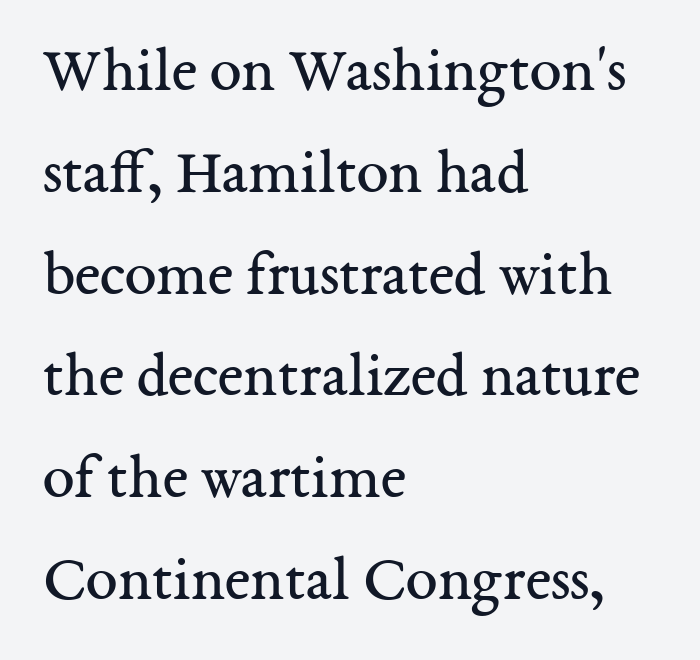
Underline: absent. Every stem runs plumb, perpendicular to the baseline. Each line starts at the same left margin while the right side varies. Words appear dense and cohesive because spacing is normal.
